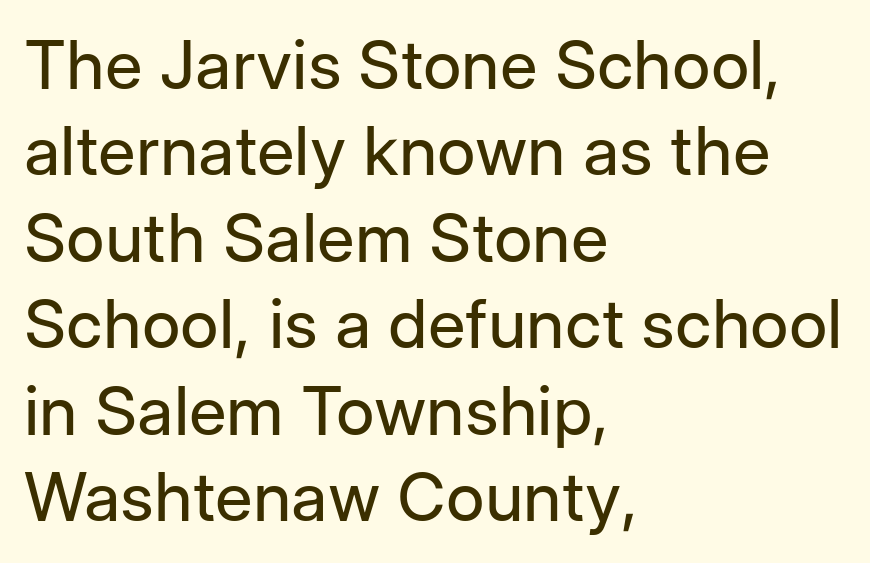
Regarding leading, the lines here are spaced in the standard way. Looks like regular typesetting: each glyph gets only the width it needs. I'd call this a sans setting — the letters go barefoot. The type sits square on the baseline with zero lean. In CSS terms this would be text-align: left.
